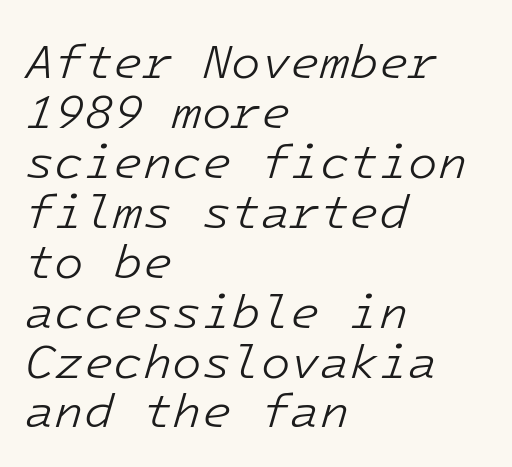
The image shows 48 px light type, italic (leaning right); set left-aligned, tight line spacing (1.04x), normal letter spacing, not underlined; low stroke contrast and a medium x-height.
